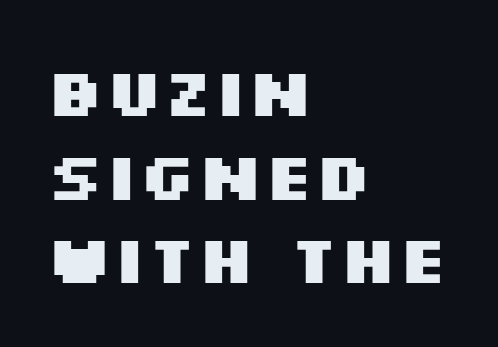
Quick note: underline off. Each glyph is drawn with heavy, bold strokes. The lines are quadded left. Each letter keeps its own natural width here, so spacing adapts to shape.
